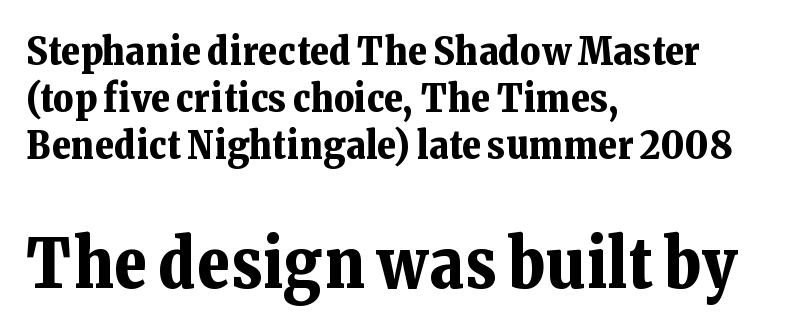
Are there feet on the stems? There are — it's a serif. Size contrast runs from small at the top to large at the bottom. The specimen omits any rule beneath the text block's lines. Each line starts at the same left margin while the right side varies.
